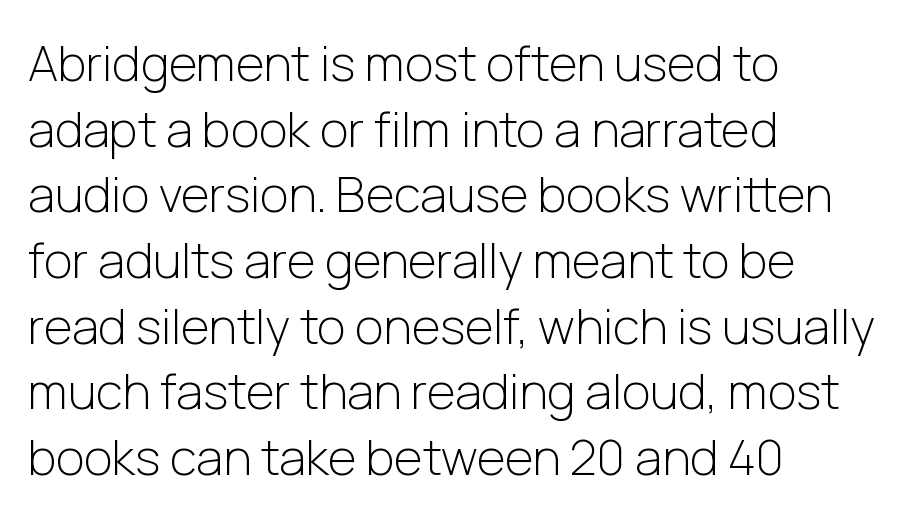
Q: Is the text bold? A: No.
Q: Is the text italic (slanted)? A: No, it is upright.
Q: Is the typeface a serif or a sans-serif typeface? A: Sans-serif.
Q: Is the text underlined? A: No.
Q: How is the paragraph aligned? A: Left-aligned.
Q: Is the spacing between letters normal or unusually wide? A: Normal.
Q: Is the spacing between lines tight, normal or loose? A: Normal.
Q: Width (condensed, normal, or wide)? A: Normal.
Q: Stroke contrast? A: Low.
Q: x-height? A: Medium.
Q: Monospaced? A: No.
